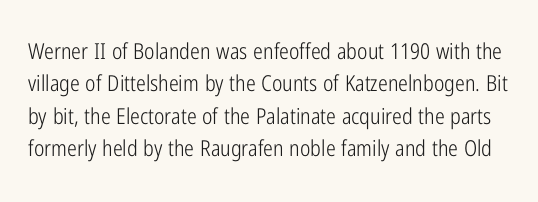
Q: Is the text bold? A: No.
Q: Is the text italic (slanted)? A: No, it is upright.
Q: Is the text underlined? A: No.
Q: Is the spacing between letters normal or unusually wide? A: Normal.
Q: Is the spacing between lines tight, normal or loose? A: Normal.
